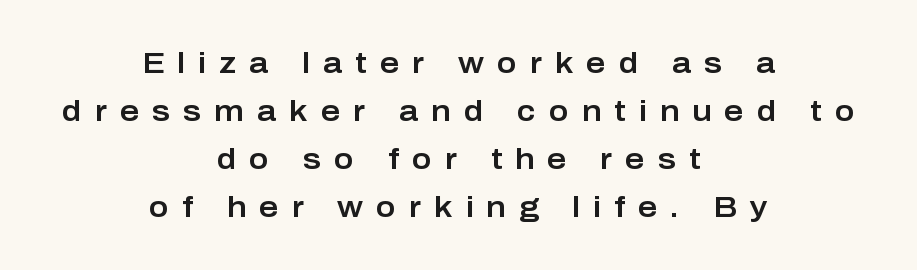
Q: Is the text italic (slanted)? A: No, it is upright.
Q: Is the typeface a serif or a sans-serif typeface? A: Sans-serif.
Q: Is the text underlined? A: No.
Q: How is the paragraph aligned? A: Centered.
Q: Is the spacing between letters normal or unusually wide? A: Unusually wide.
Q: Is the spacing between lines tight, normal or loose? A: Normal.
Q: Width (condensed, normal, or wide)? A: Normal.
Q: Stroke contrast? A: Low.
Q: x-height? A: Medium.
Q: Monospaced? A: No.
